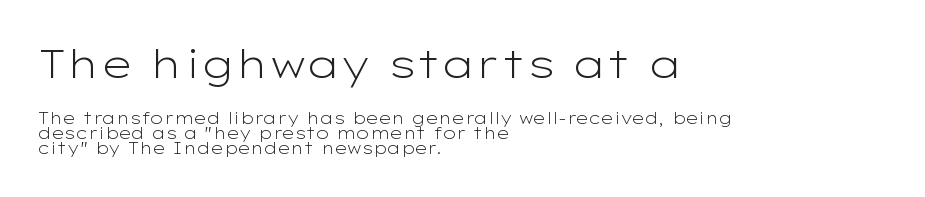
Q: Is the text bold? A: No.
Q: Is the text italic (slanted)? A: No, it is upright.
Q: Is the typeface a serif or a sans-serif typeface? A: Sans-serif.
Q: Is the text underlined? A: No.
Q: How is the paragraph aligned? A: Left-aligned.
Q: Is the spacing between letters normal or unusually wide? A: Normal.
Q: Is the spacing between lines tight, normal or loose? A: Tight.
Q: Which block of text is set in a larger size, the first (top) or the second (bottom)? A: The first (top) one.
Q: Width (condensed, normal, or wide)? A: Wide.
Q: Stroke contrast? A: Low.
Q: x-height? A: Medium.
Q: Monospaced? A: No.
